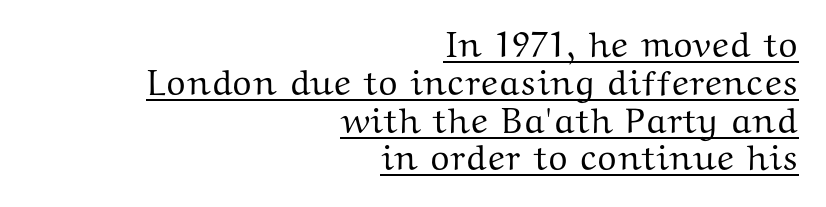
The image shows 36 px wide serif type, upright; set right-aligned, tight line spacing (1.05x), normal letter spacing, underlined; medium stroke contrast and a medium x-height.
